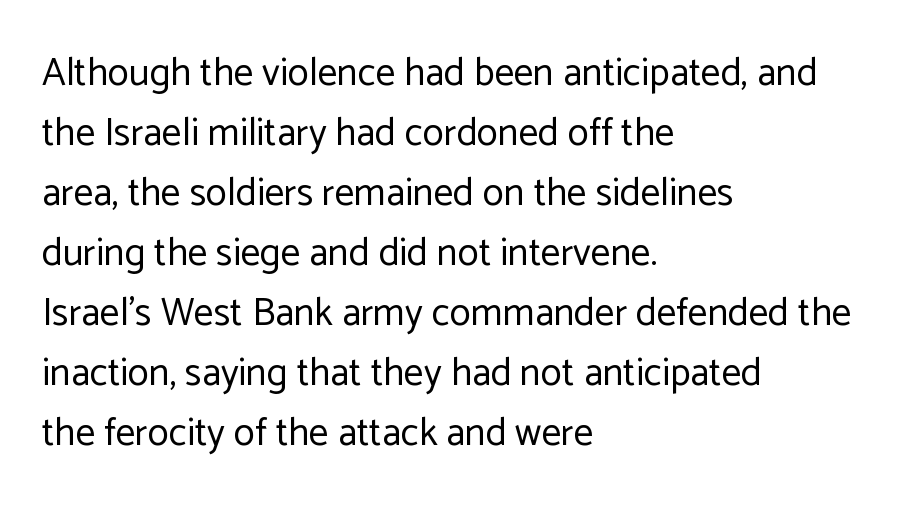
The image shows 39 px regular-weight sans-serif type, upright; set left-aligned, normal line spacing (1.54x), normal letter spacing, not underlined; low stroke contrast and a medium x-height.
